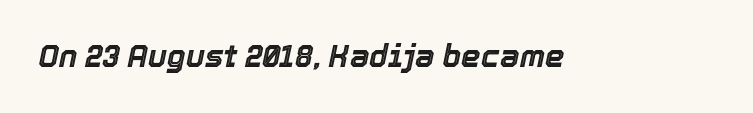
Q: Is the text italic (slanted)? A: Yes, it leans right by about 12 degrees.
Q: Is the text underlined? A: No.
Q: Is the spacing between letters normal or unusually wide? A: Normal.
Q: Width (condensed, normal, or wide)? A: Normal.
Q: x-height? A: Medium.
Q: Monospaced? A: No.
